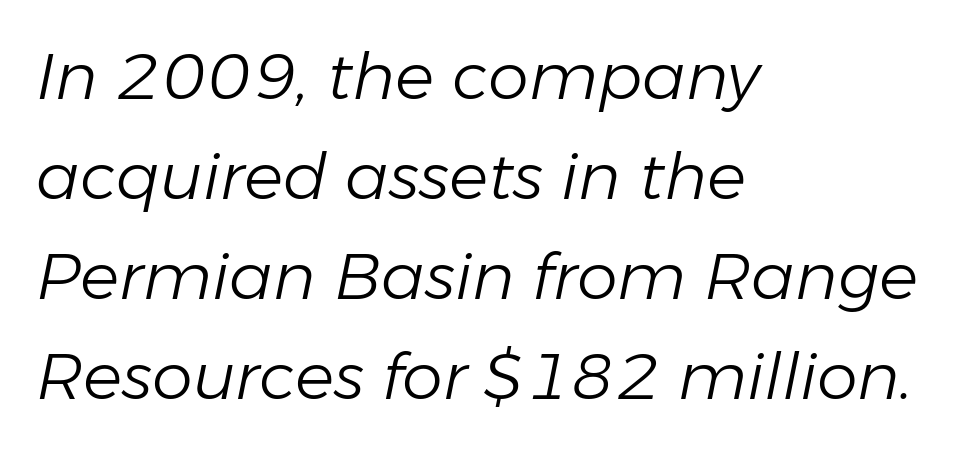
A normal amount of white space separates one row of letters from the next. Teacher's note: observe the even left margin — that is flush-left alignment. The words here are not underlined. This rendering leaves character spacing at its baseline value. Is the type heavy? It reads as light-to-regular instead. Think of a printed novel: that variable character pitch is what you see here.
